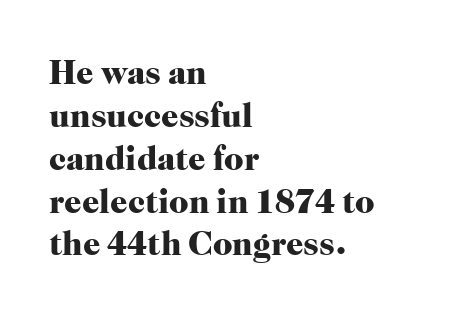
{"serif": "yes", "italic": "no", "bold": "yes", "weight": "heavy", "width": "normal", "stroke_contrast": "high", "x_height": "medium", "monospaced": "no", "underline": "no", "align": "left", "line_spacing": "normal", "line_spacing_ratio": 1.26, "letter_spacing": "normal", "letter_spacing_em": 0.0, "glyph_px": 34}
